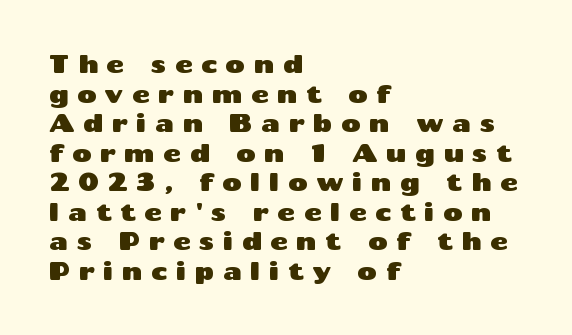
The image shows 24 px text type, upright; set left-aligned, line spacing 1.23x, unusually wide letter spacing (+0.35 em), not underlined.
